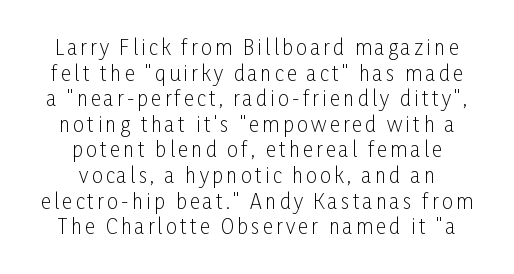
Q: Is the text bold? A: No.
Q: Is the text italic (slanted)? A: No, it is upright.
Q: Is the text underlined? A: No.
Q: How is the paragraph aligned? A: Centered.
Q: Is the spacing between lines tight, normal or loose? A: Normal.
